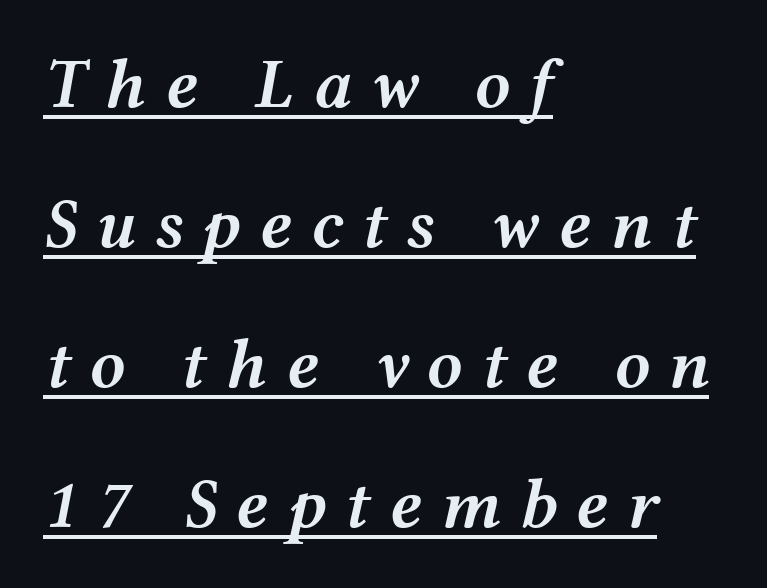
{"italic": "yes", "lean": "right", "slant_degrees": 12, "bold": "semi", "weight": "semibold", "width": "wide", "stroke_contrast": "medium", "x_height": "medium", "monospaced": "no", "underline": "yes", "align": "left", "line_spacing": "loose", "line_spacing_ratio": 1.97, "letter_spacing": "wide", "letter_spacing_em": 0.26, "glyph_px": 71}
